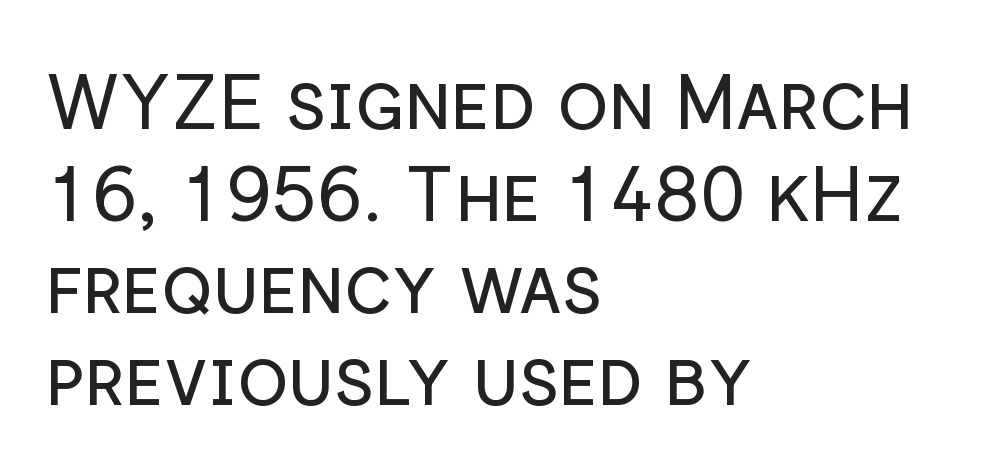
The image shows 76 px regular-weight sans-serif type, upright; set left-aligned, line spacing 1.21x, normal letter spacing, not underlined; low stroke contrast and a medium x-height.
